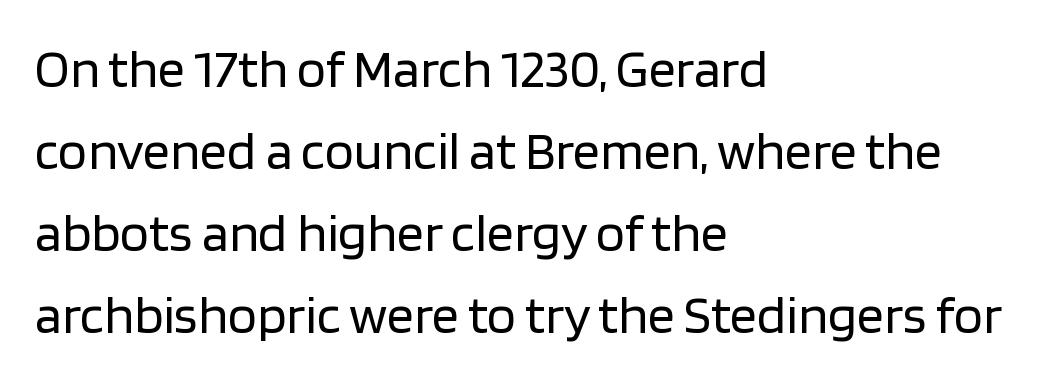
The image shows 54 px regular-weight sans-serif type, upright; set left-aligned, normal line spacing (1.52x), normal letter spacing, not underlined; low stroke contrast and a large x-height.
